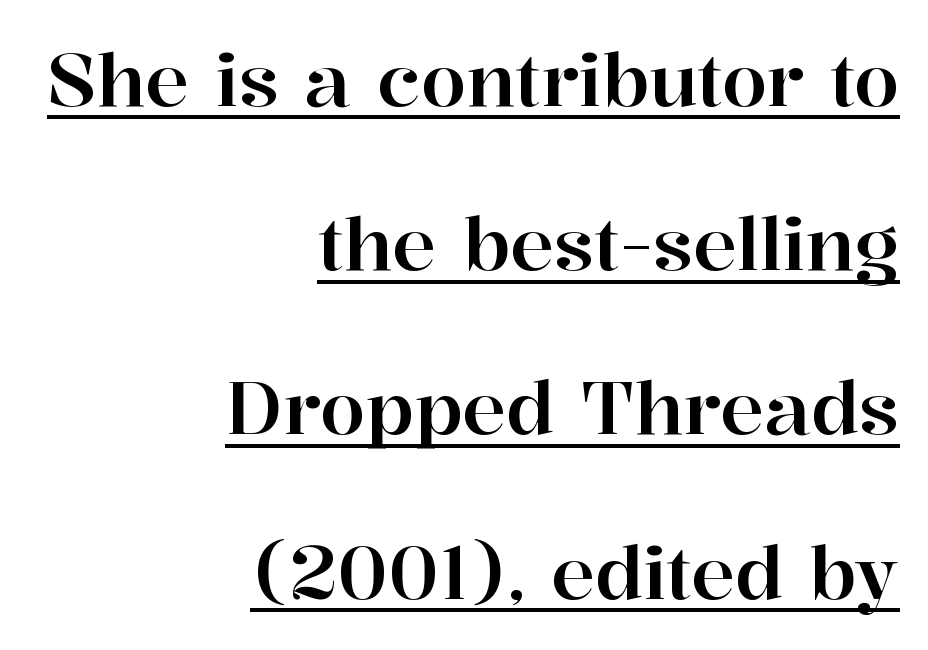
{"serif": "yes", "italic": "no", "width": "normal", "stroke_contrast": "high", "x_height": "medium", "monospaced": "no", "underline": "yes", "align": "right", "line_spacing": "loose", "line_spacing_ratio": 2.25, "letter_spacing": "normal", "letter_spacing_em": 0.0, "glyph_px": 73}
